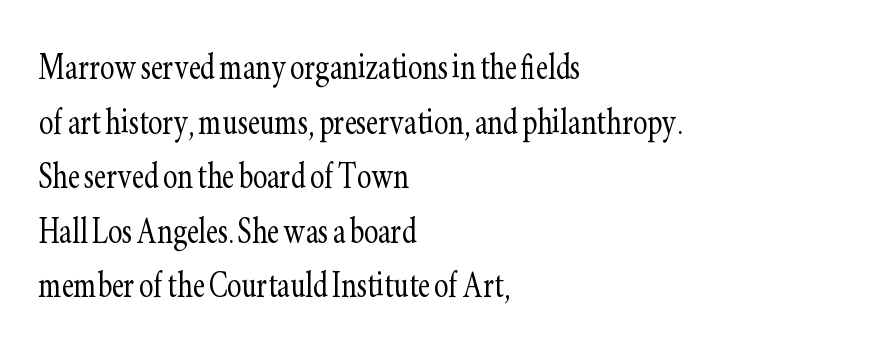
The image shows 43 px light, condensed serif type, upright; set left-aligned, normal line spacing (1.27x), normal letter spacing, not underlined; low stroke contrast and a small x-height.
